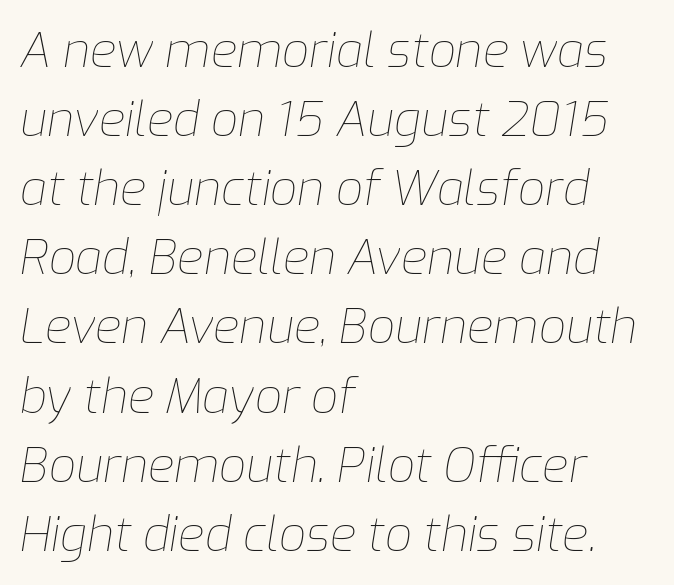
The image shows 48 px thin type, italic (leaning right); set left-aligned, normal line spacing (1.44x), normal letter spacing, not underlined; low stroke contrast and a medium x-height.
